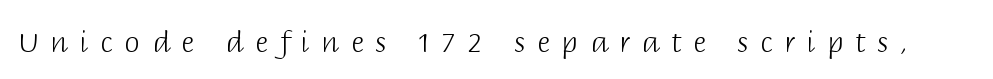
Q: Is the text bold? A: No.
Q: Is the text italic (slanted)? A: No, it is upright.
Q: Is the typeface a serif or a sans-serif typeface? A: Sans-serif.
Q: Is the text underlined? A: No.
Q: Is the spacing between letters normal or unusually wide? A: Unusually wide.
Q: Width (condensed, normal, or wide)? A: Normal.
Q: Stroke contrast? A: Low.
Q: x-height? A: Large.
Q: Monospaced? A: No.
